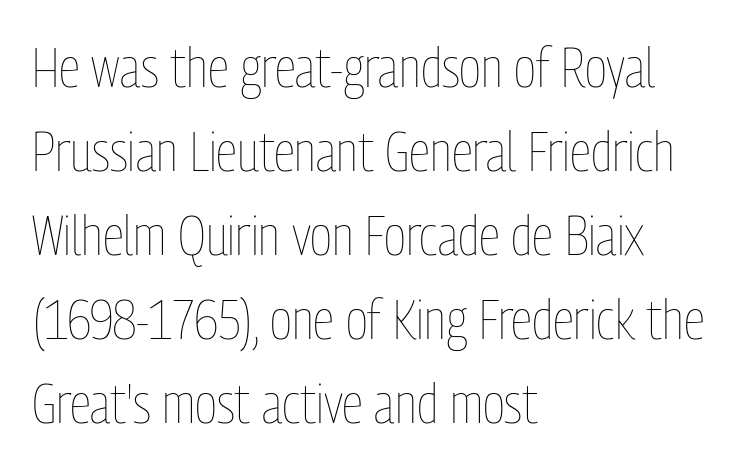
Decoration check: the copy has no underline. You could not count columns in this text — the font is proportionally spaced. Stems and bowls with no extra thickness — not bold. Do the letters lean? They stand straight. In terms of leading, this rendering sits right in the middle.
